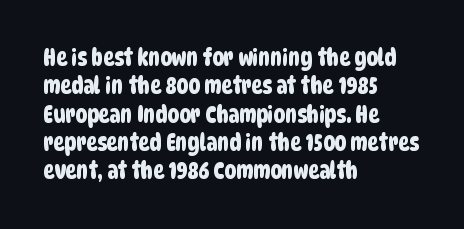
Q: Is the text underlined? A: No.
Q: How is the paragraph aligned? A: Left-aligned.
Q: Is the spacing between letters normal or unusually wide? A: Normal.
